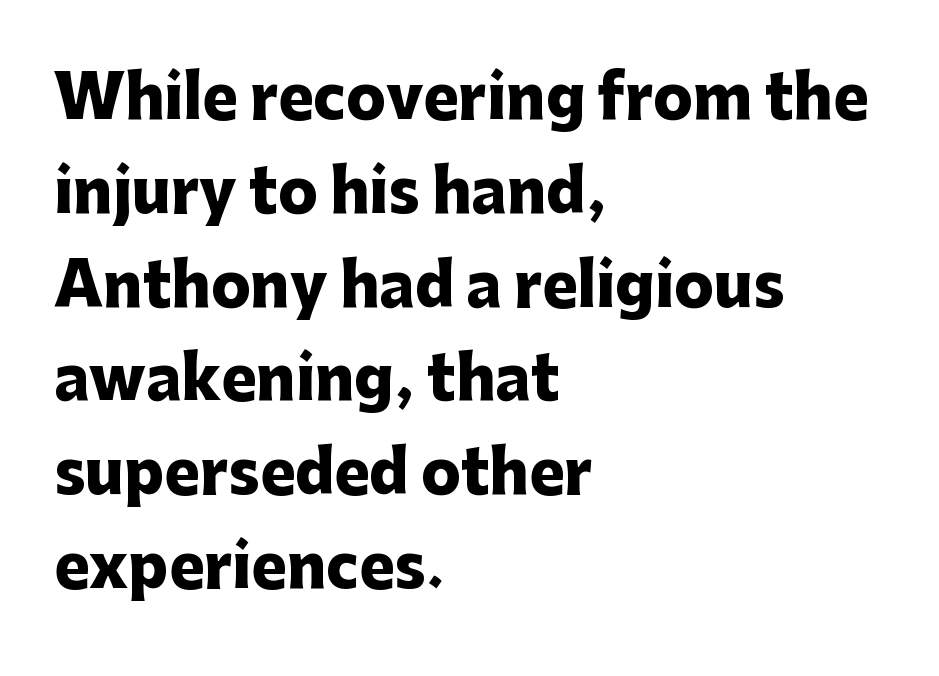
{"serif": "no", "italic": "no", "bold": "yes", "weight": "heavy", "width": "normal", "stroke_contrast": "low", "x_height": "medium", "monospaced": "no", "underline": "no", "align": "left", "line_spacing": "normal", "line_spacing_ratio": 1.59, "letter_spacing": "normal", "letter_spacing_em": 0.0, "glyph_px": 59}
